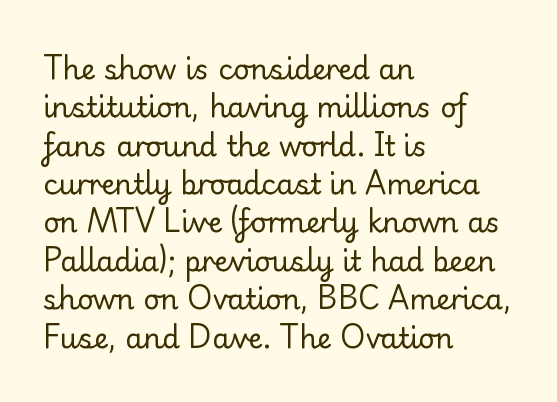
Q: Is the text bold? A: No.
Q: Is the text italic (slanted)? A: No, it is upright.
Q: Is the typeface a serif or a sans-serif typeface? A: Serif.
Q: Is the text underlined? A: No.
Q: How is the paragraph aligned? A: Left-aligned.
Q: Is the spacing between letters normal or unusually wide? A: Normal.
Q: Is the spacing between lines tight, normal or loose? A: Normal.
Q: Width (condensed, normal, or wide)? A: Normal.
Q: Stroke contrast? A: Low.
Q: x-height? A: Small.
Q: Monospaced? A: No.
